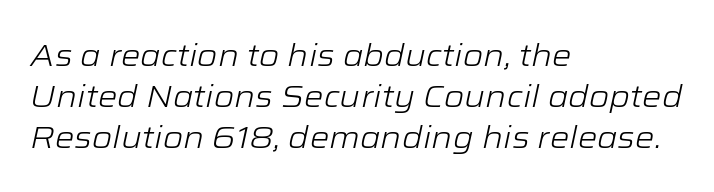
In CSS terms this would be text-align: left. Counters stay open thanks to moderate or lighter strokes. Each letter keeps its own natural width here, so spacing adapts to shape. Underlining? Definitely not there. The vertical gap from one line to the next is medium.
